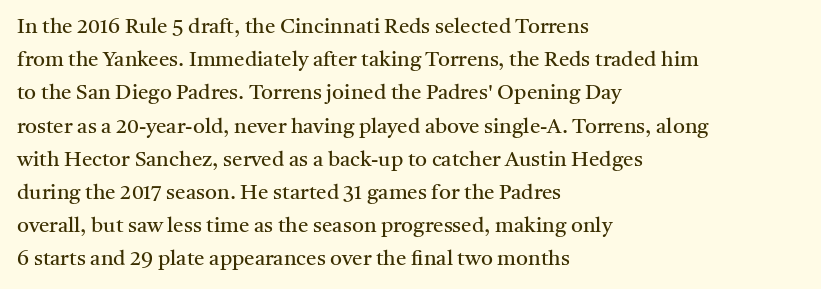
The image shows 21 px text type, upright; set left-aligned, normal line spacing (1.58x), normal letter spacing, not underlined.
